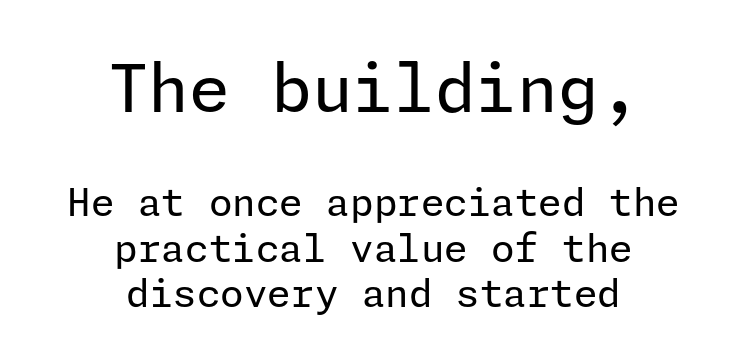
{"serif": "no", "italic": "no", "bold": "no", "weight": "regular", "width": "normal", "stroke_contrast": "low", "x_height": "medium", "underline": "no", "align": "center", "line_spacing_ratio": 1.19, "letter_spacing": "normal", "letter_spacing_em": 0.0, "larger_block": "first", "size_ratio": 1.74, "glyph_px": 66}
